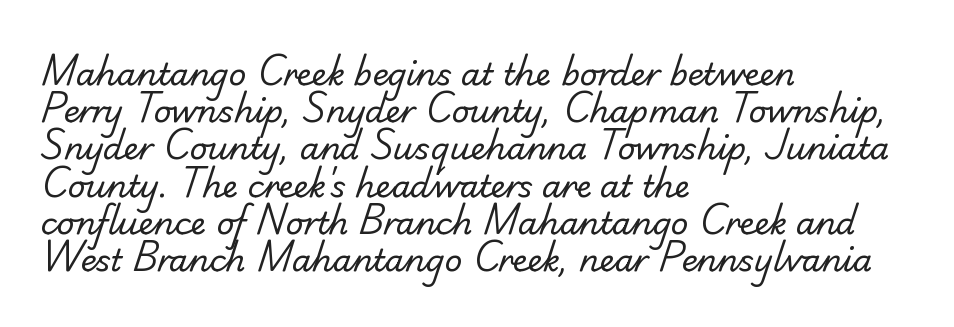
Note the varied advance widths — an 'i' is clearly narrower than an 'm'. Nobody touched the tracking dial on this one. This rendering features lettering with no underline. This sample uses a sans-serif face. The typesetting does not lean heavy: it is not bold.
